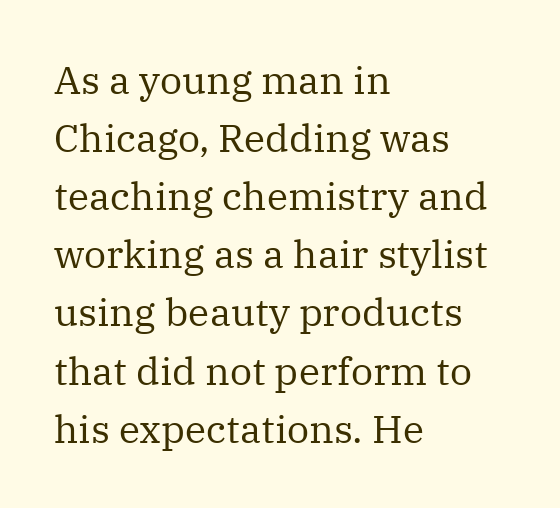
The image shows 39 px regular-weight serif type, upright; set left-aligned, normal line spacing (1.49x), normal letter spacing, not underlined; medium stroke contrast and a medium x-height.
